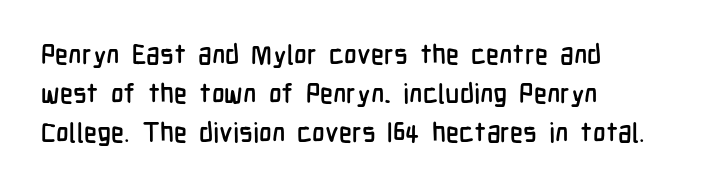
Q: Is the text italic (slanted)? A: No, it is upright.
Q: Is the text underlined? A: No.
Q: How is the paragraph aligned? A: Left-aligned.
Q: Is the spacing between letters normal or unusually wide? A: Normal.
Q: Is the spacing between lines tight, normal or loose? A: Normal.
